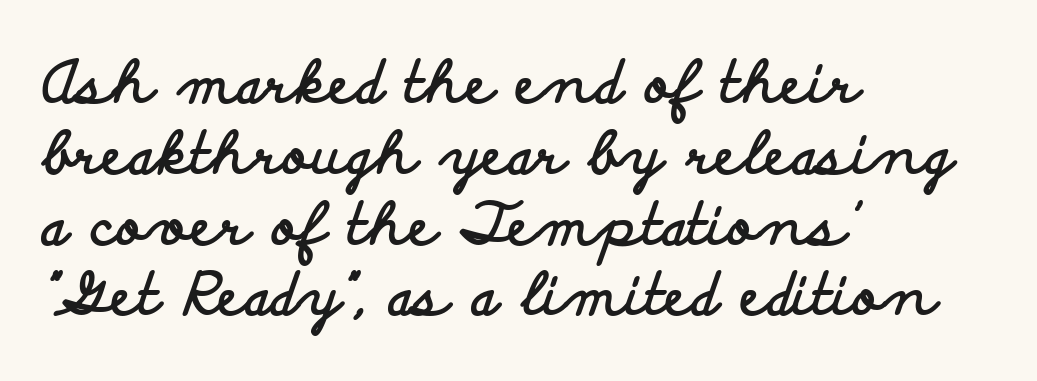
{"serif": "no", "bold": "yes", "weight": "bold", "width": "wide", "stroke_contrast": "low", "x_height": "small", "monospaced": "no", "underline": "no", "align": "left", "line_spacing_ratio": 1.22, "letter_spacing": "normal", "letter_spacing_em": 0.0, "glyph_px": 58}
